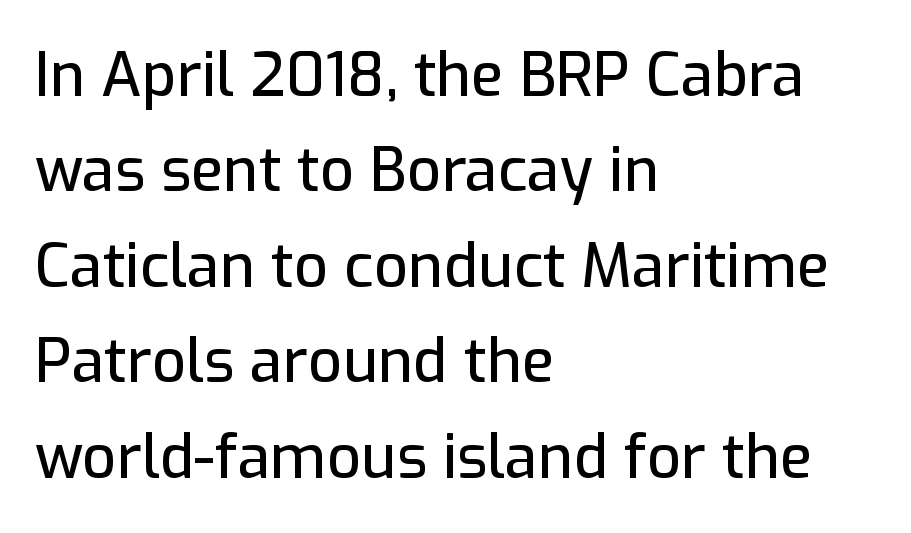
{"serif": "no", "italic": "no", "width": "normal", "stroke_contrast": "low", "x_height": "medium", "monospaced": "no", "underline": "no", "align": "left", "line_spacing": "normal", "line_spacing_ratio": 1.59, "letter_spacing": "normal", "letter_spacing_em": 0.0, "glyph_px": 60}
